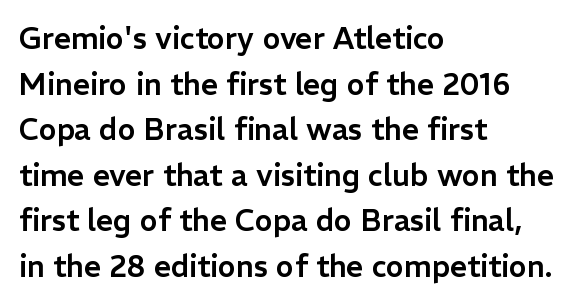
{"serif": "no", "italic": "no", "width": "normal", "stroke_contrast": "low", "x_height": "medium", "monospaced": "no", "underline": "no", "align": "left", "line_spacing": "normal", "line_spacing_ratio": 1.52, "letter_spacing": "normal", "letter_spacing_em": 0.0, "glyph_px": 30}
